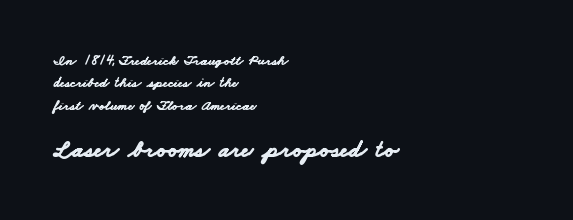
{"bold": "yes", "underline": "no", "align": "left", "line_spacing": "normal", "line_spacing_ratio": 1.6, "letter_spacing": "normal", "letter_spacing_em": 0.0, "larger_block": "second", "size_ratio": 1.71, "glyph_px": 24}
